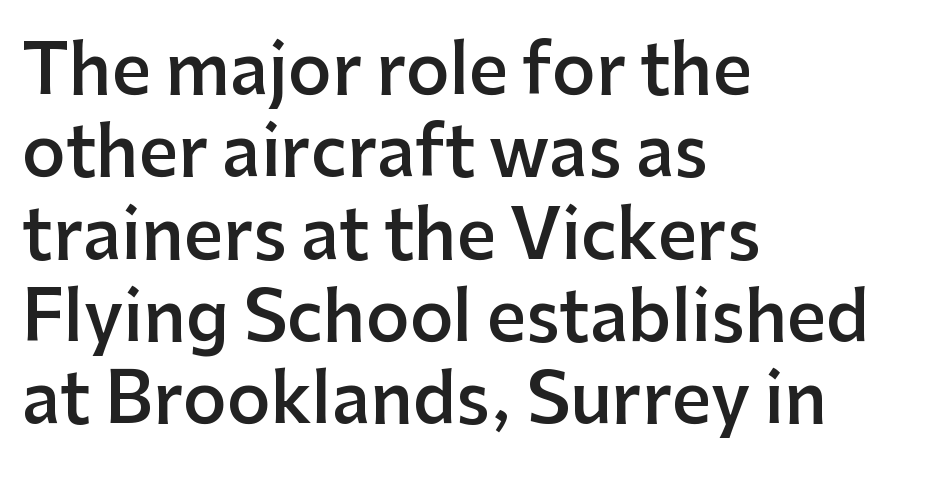
The image shows 68 px semibold sans-serif type, upright; set left-aligned, line spacing 1.21x, normal letter spacing, not underlined; low stroke contrast and a medium x-height.
